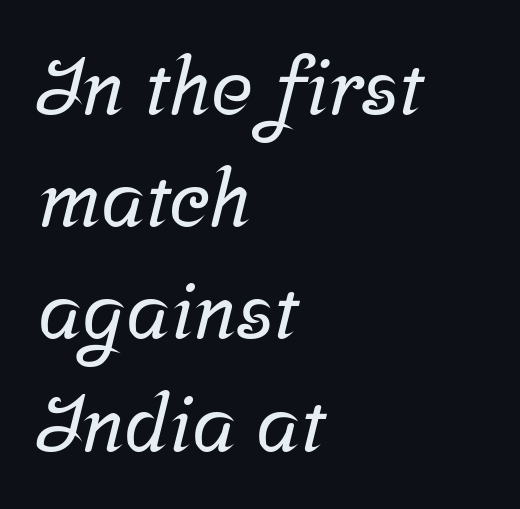
The horizontal fit of the characters is conventional and even. Every row of glyphs begins at an identical x-position on the left. The zone under the glyphs is completely vacant. Each new line begins a customary step beneath the previous one.
